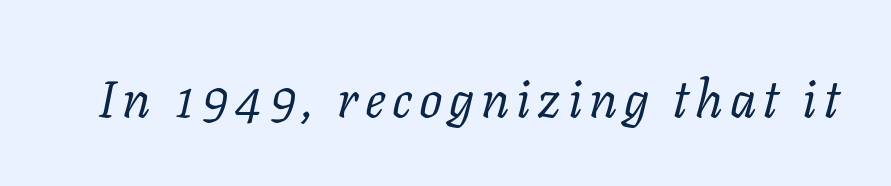
Unmarked baselines from the first word to the last. The passage shown is typeset with a serif family. These lines were composed using italics. Is this a fixed-width face? No — the glyphs have proportional, varying widths. Nothing heavy about these letters — not bold at all.
